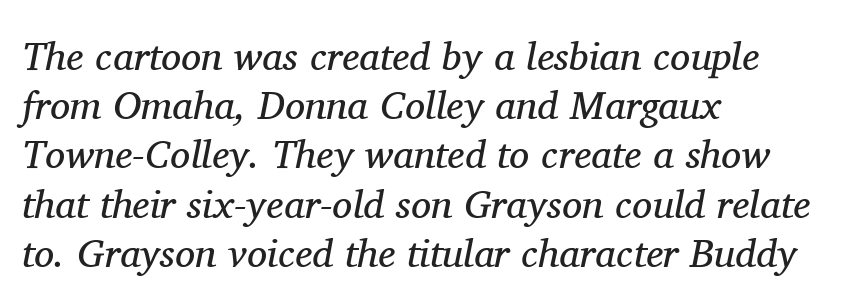
Would a proofreader flag this as italicized? Yes. Serifs: yes, visible at the terminals of the letterforms. Observe the ordinary spacing: letters are neighbours, not strangers. Teacher's note: observe the even left margin — that is flush-left alignment. The weight would be labelled regular, book, light, or lighter still. Looks like regular typesetting: each glyph gets only the width it needs.
